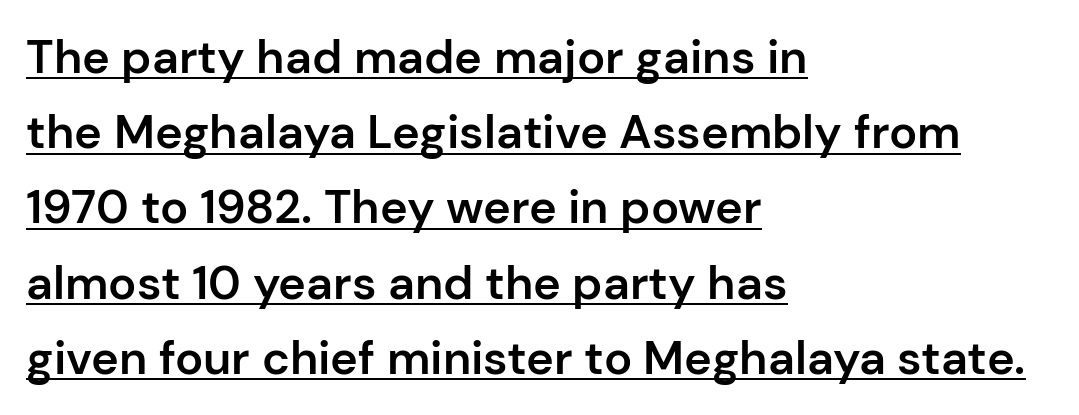
{"serif": "no", "italic": "no", "bold": "semi", "weight": "semibold", "width": "normal", "stroke_contrast": "low", "x_height": "medium", "monospaced": "no", "underline": "yes", "align": "left", "line_spacing": "normal", "line_spacing_ratio": 1.6, "letter_spacing": "normal", "letter_spacing_em": 0.0, "glyph_px": 47}
